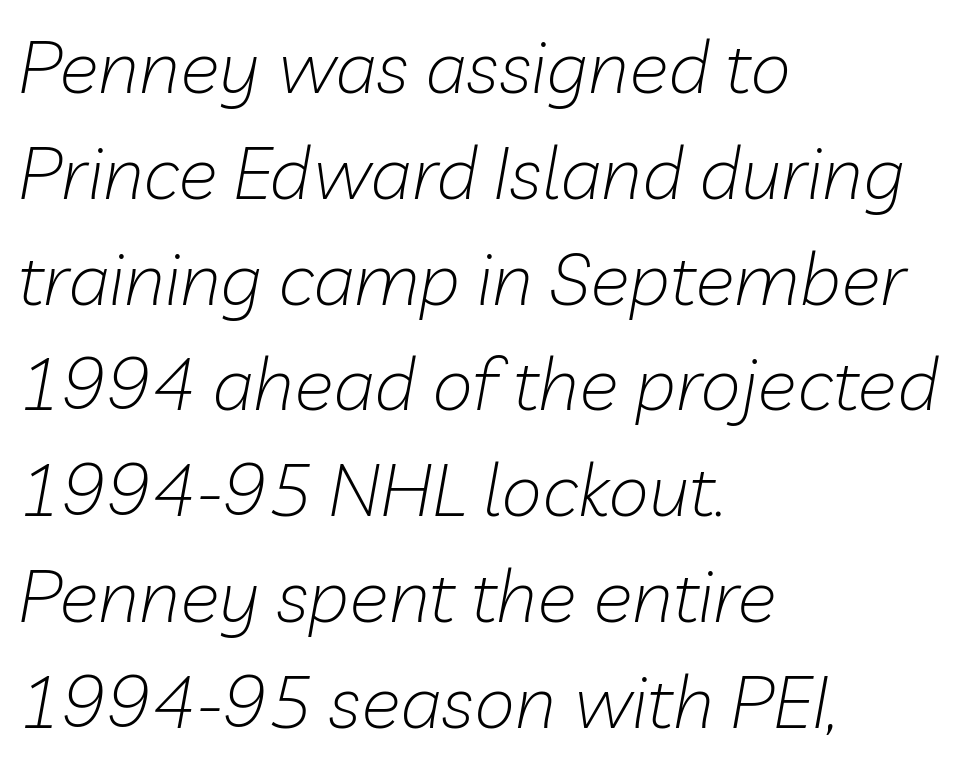
The rendering keeps characters at their native spacing. The letters advance in unequal steps, a hallmark of proportional type. Horizontally, the lines are justified to the leading edge only. The line-height multiplier appears to be the usual default. Descenders are the only things crossing below the line.
